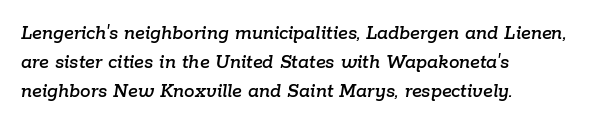
Q: Is the text italic (slanted)? A: Yes, it leans right by about 9 degrees.
Q: Is the text underlined? A: No.
Q: How is the paragraph aligned? A: Left-aligned.
Q: Is the spacing between letters normal or unusually wide? A: Normal.
Q: Is the spacing between lines tight, normal or loose? A: Normal.
